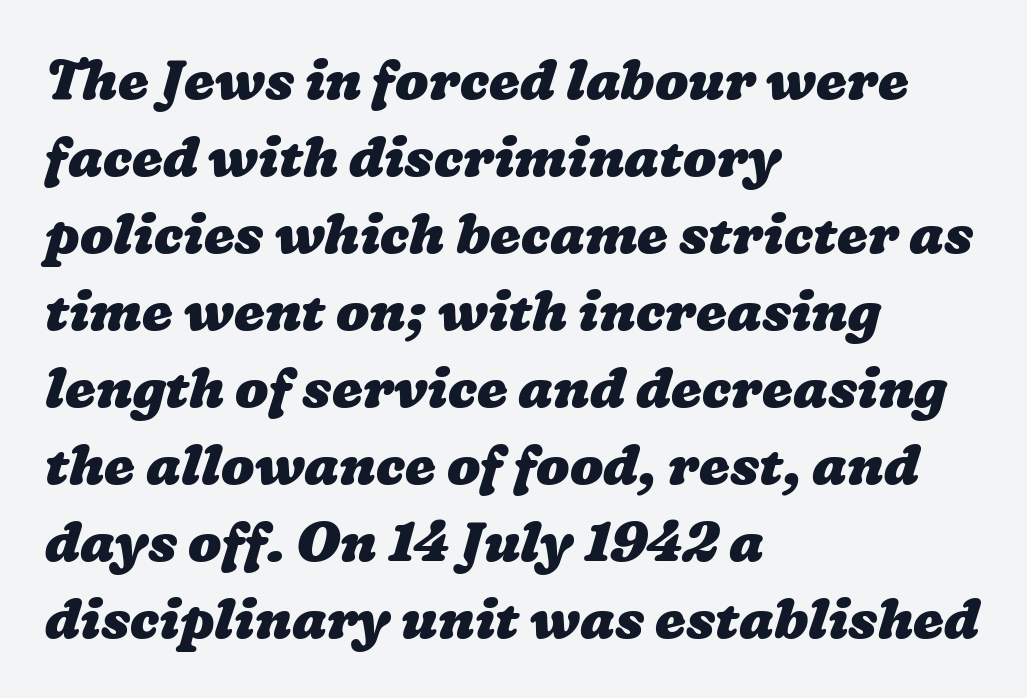
{"bold": "yes", "weight": "heavy", "width": "wide", "stroke_contrast": "low", "x_height": "medium", "monospaced": "no", "underline": "no", "align": "left", "line_spacing": "normal", "line_spacing_ratio": 1.4, "letter_spacing": "normal", "letter_spacing_em": 0.0, "glyph_px": 55}
